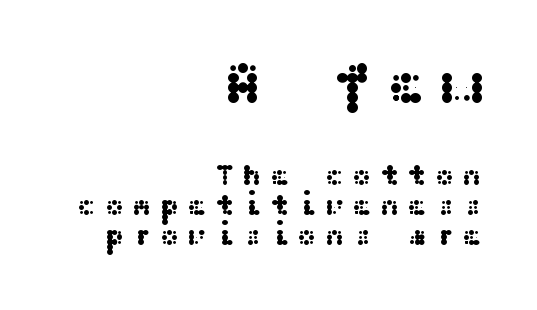
{"serif": "no", "italic": "no", "width": "wide", "stroke_contrast": "medium", "x_height": "medium", "underline": "no", "align": "right", "line_spacing": "tight", "line_spacing_ratio": 1.0, "letter_spacing": "wide", "letter_spacing_em": 0.25, "larger_block": "first", "size_ratio": 1.97, "glyph_px": 59}
